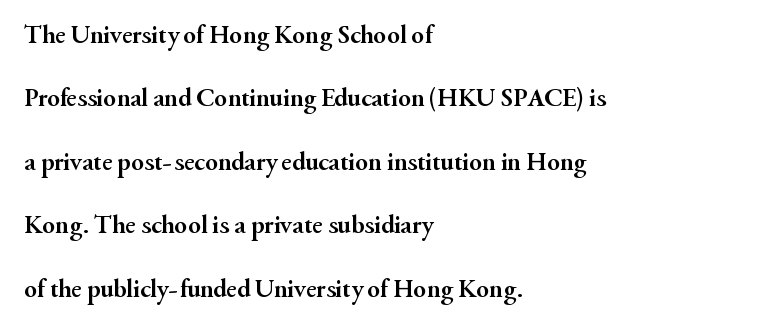
The image shows 26 px bold type, upright; set left-aligned, loose line spacing (2.44x), normal letter spacing, not underlined.
